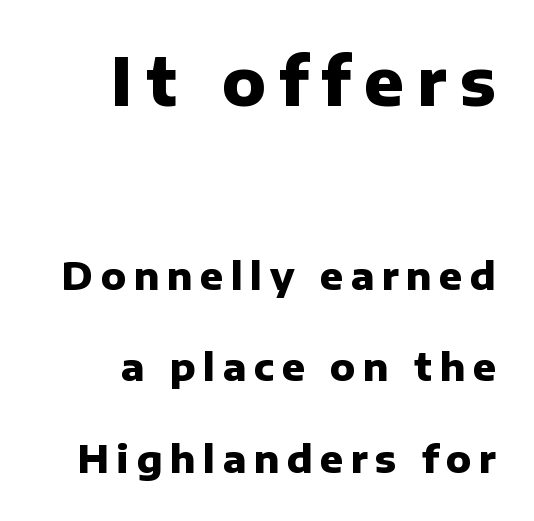
Q: Is the text bold? A: Yes.
Q: Is the text italic (slanted)? A: No, it is upright.
Q: Is the typeface a serif or a sans-serif typeface? A: Sans-serif.
Q: Is the text underlined? A: No.
Q: How is the paragraph aligned? A: Right-aligned.
Q: Is the spacing between letters normal or unusually wide? A: Unusually wide.
Q: Is the spacing between lines tight, normal or loose? A: Loose.
Q: Which block of text is set in a larger size, the first (top) or the second (bottom)? A: The first (top) one.
Q: Width (condensed, normal, or wide)? A: Normal.
Q: Stroke contrast? A: Low.
Q: x-height? A: Medium.
Q: Monospaced? A: No.
